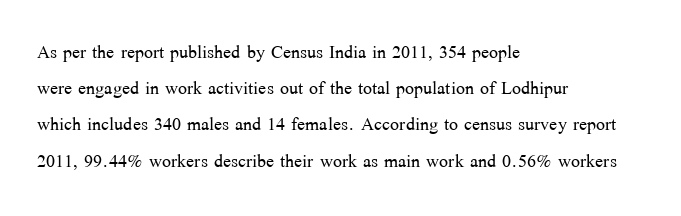
Default kerning and tracking; the words read as compact shapes. Tall strokes in this sample are plumb rather than angled. This rendering uses left alignment, leaving the right contour irregular. Students, observe: this is what conventionally led text looks like. Each stroke keeps to a modest, everyday thickness or less. Honestly, there is no underline to notice here at all.
